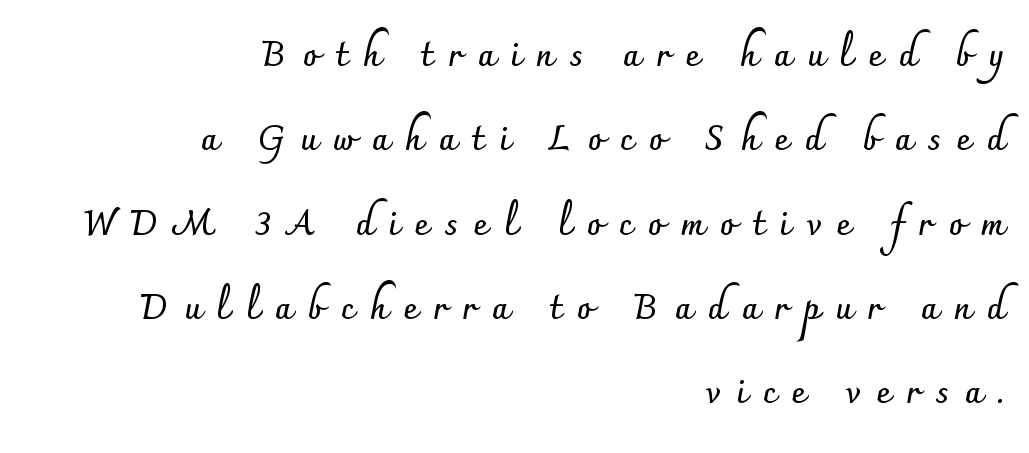
Observe the absence of serifs on each vertical stroke in this sample. This rendering features lettering with no underline. Is there much room between lines? Yes — plenty of vertical air separates them.
